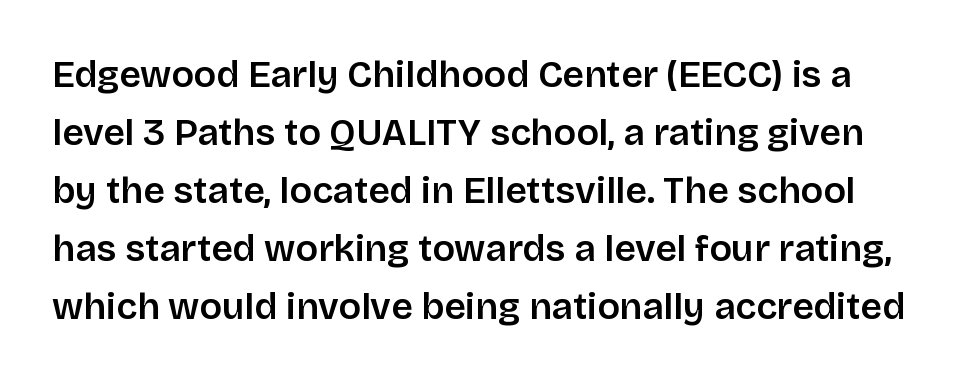
{"serif": "no", "italic": "no", "bold": "semi", "weight": "semibold", "width": "normal", "stroke_contrast": "low", "x_height": "large", "monospaced": "no", "underline": "no", "line_spacing": "normal", "line_spacing_ratio": 1.57, "letter_spacing": "normal", "letter_spacing_em": 0.0, "glyph_px": 37}
